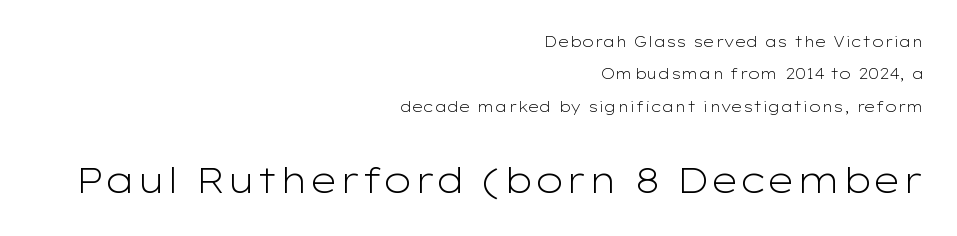
The image shows 35 px light, wide sans-serif type, upright; set right-aligned, loose line spacing (2.32x), normal letter spacing, not underlined; the second (bottom) block is 2.5x larger; low stroke contrast and a medium x-height.
